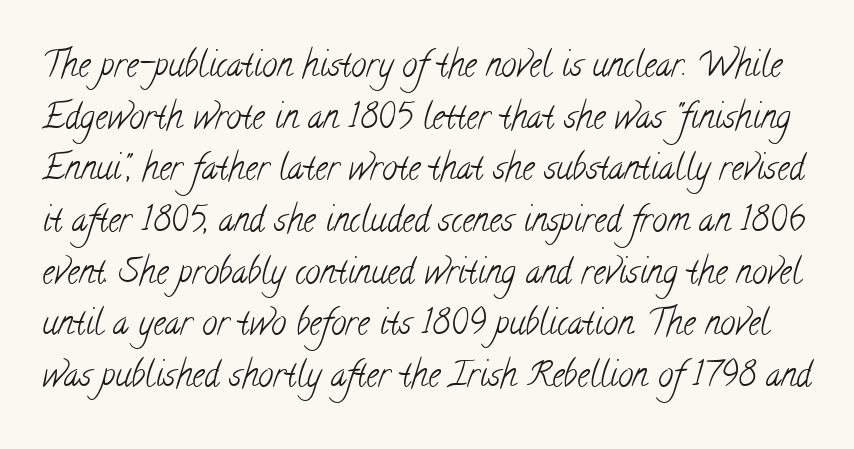
{"bold": "no", "weight": "light", "width": "condensed", "stroke_contrast": "low", "x_height": "small", "monospaced": "no", "underline": "no", "line_spacing": "normal", "line_spacing_ratio": 1.52, "letter_spacing": "normal", "letter_spacing_em": 0.0, "glyph_px": 34}
